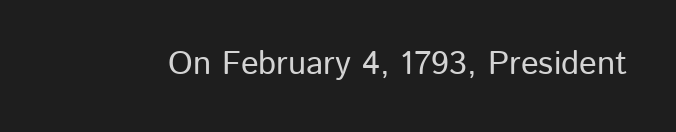
Q: Is the text italic (slanted)? A: No, it is upright.
Q: Is the typeface a serif or a sans-serif typeface? A: Sans-serif.
Q: Is the text underlined? A: No.
Q: Is the spacing between letters normal or unusually wide? A: Normal.
Q: Width (condensed, normal, or wide)? A: Normal.
Q: Stroke contrast? A: Low.
Q: x-height? A: Medium.
Q: Monospaced? A: No.
